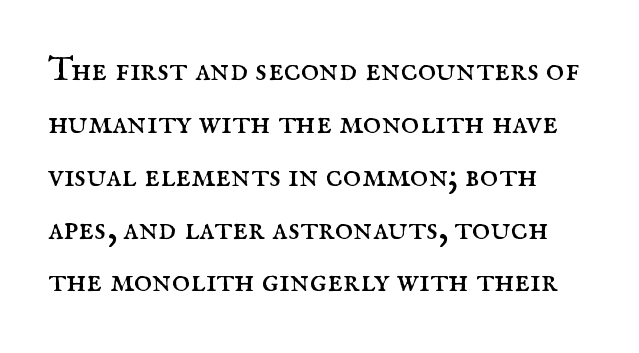
{"serif": "yes", "italic": "no", "bold": "no", "weight": "regular", "width": "normal", "stroke_contrast": "medium", "x_height": "small", "monospaced": "no", "underline": "no", "line_spacing": "normal", "line_spacing_ratio": 1.51, "letter_spacing": "normal", "letter_spacing_em": 0.0, "glyph_px": 35}
